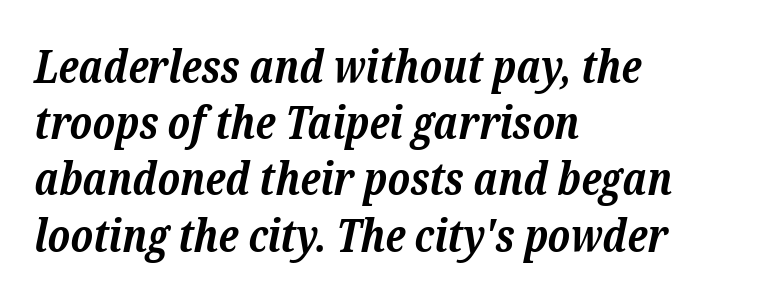
{"serif": "yes", "italic": "yes", "lean": "right", "slant_degrees": 12, "bold": "yes", "weight": "bold", "width": "normal", "stroke_contrast": "low", "x_height": "medium", "monospaced": "no", "underline": "no", "align": "left", "line_spacing": "normal", "line_spacing_ratio": 1.25, "letter_spacing": "normal", "letter_spacing_em": 0.0, "glyph_px": 45}
